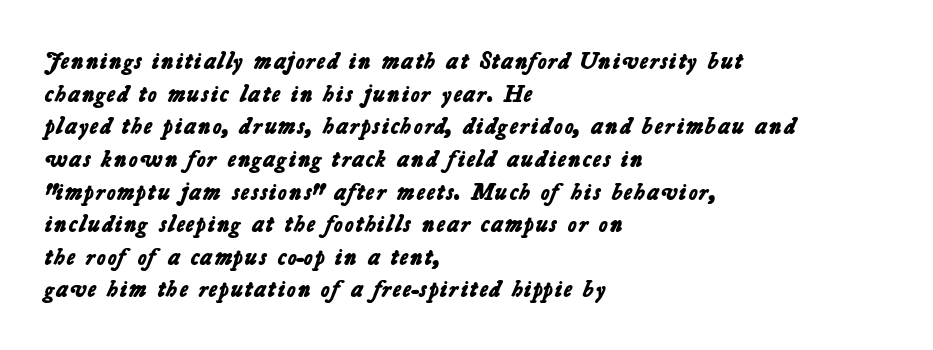
Q: Is the text bold? A: Yes.
Q: Is the text underlined? A: No.
Q: How is the paragraph aligned? A: Left-aligned.
Q: Is the spacing between letters normal or unusually wide? A: Normal.
Q: Is the spacing between lines tight, normal or loose? A: Normal.
